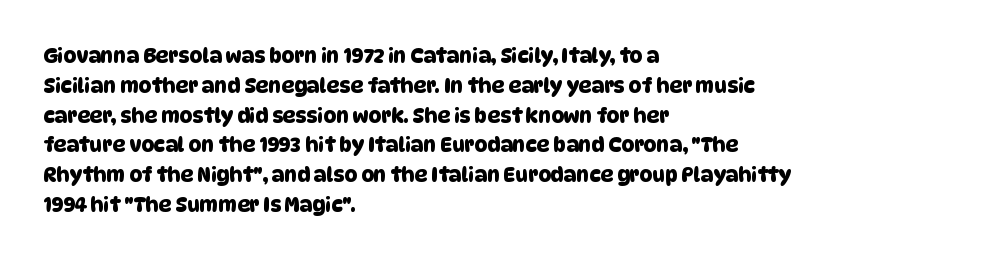
Q: Is the text underlined? A: No.
Q: How is the paragraph aligned? A: Left-aligned.
Q: Is the spacing between letters normal or unusually wide? A: Normal.
Q: Is the spacing between lines tight, normal or loose? A: Normal.
